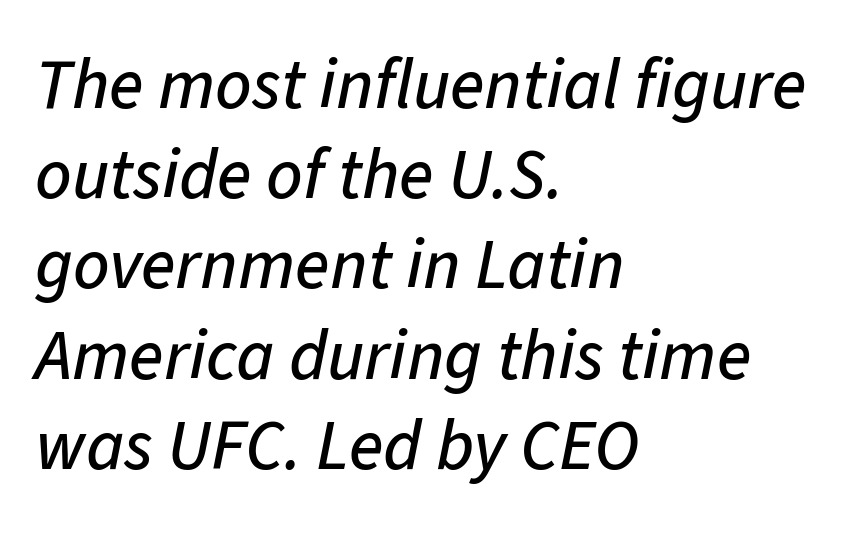
The image shows 71 px text type, italic (leaning right); set left-aligned, normal line spacing (1.27x), normal letter spacing, not underlined; low stroke contrast and a medium x-height.
